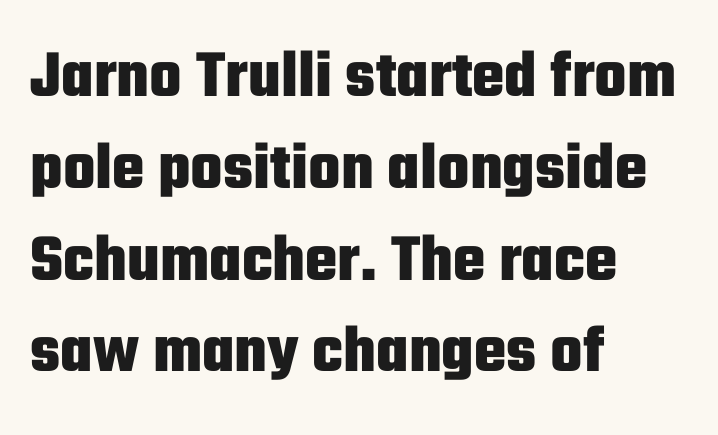
Character widths vary here, with narrow letters taking less room than wide ones. In CSS terms this would be text-align: left. The type sits square on the baseline with zero lean. Typesetter's note: full bold, strokes at maximum text heaviness.
